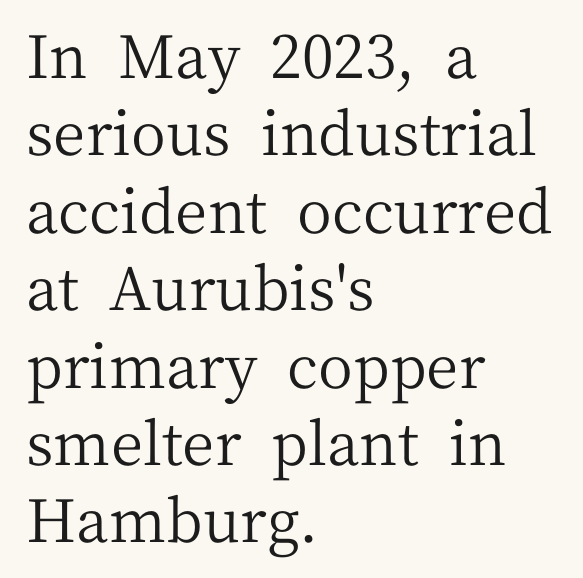
Q: Is the text bold? A: No.
Q: Is the text italic (slanted)? A: No, it is upright.
Q: Is the typeface a serif or a sans-serif typeface? A: Serif.
Q: Is the text underlined? A: No.
Q: How is the paragraph aligned? A: Left-aligned.
Q: Is the spacing between letters normal or unusually wide? A: Normal.
Q: Is the spacing between lines tight, normal or loose? A: Normal.
Q: Width (condensed, normal, or wide)? A: Normal.
Q: Stroke contrast? A: Medium.
Q: x-height? A: Medium.
Q: Monospaced? A: No.
